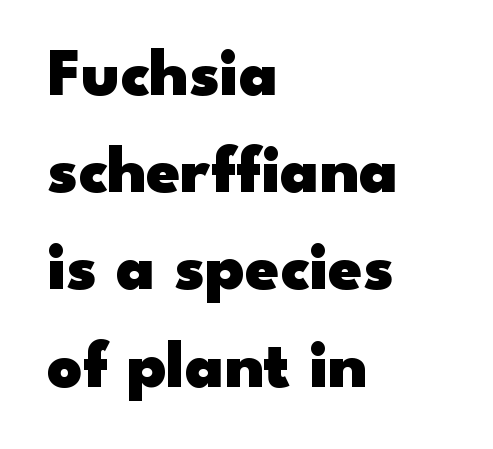
Q: Is the text bold? A: Yes.
Q: Is the text italic (slanted)? A: No, it is upright.
Q: Is the typeface a serif or a sans-serif typeface? A: Sans-serif.
Q: Is the text underlined? A: No.
Q: How is the paragraph aligned? A: Left-aligned.
Q: Is the spacing between letters normal or unusually wide? A: Normal.
Q: Is the spacing between lines tight, normal or loose? A: Normal.
Q: Width (condensed, normal, or wide)? A: Wide.
Q: Stroke contrast? A: Low.
Q: x-height? A: Small.
Q: Monospaced? A: No.
